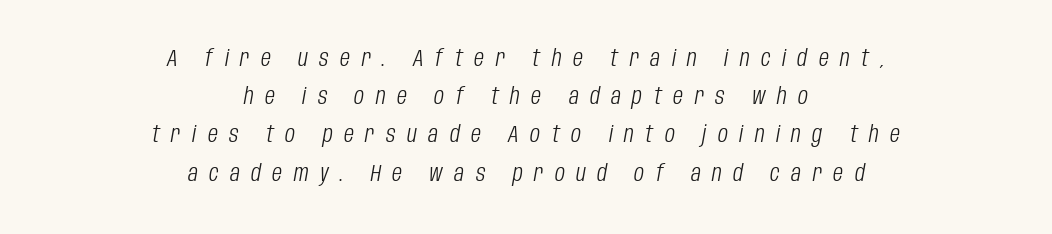
The face used here is rendered with a markedly widened letterfit. Honestly, the row spacing looks completely unremarkable. This rendering uses center alignment, leaving both contours irregular but symmetric. The baseline area is clear. Compared with ordinary roman type, these characters are visibly tilted.
